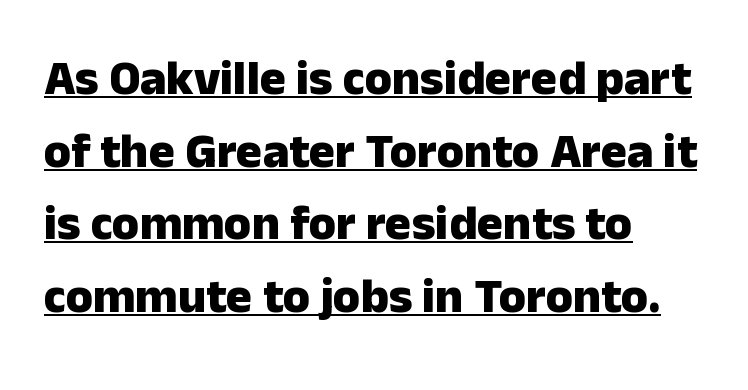
The face used here is a sans, in the tradition of grotesques and geometrics. Unlike italic type, these characters show no tilt at all. Evenly set lines give the paragraph a standard silhouette. Thick stems and heavy bowls — unmistakably bold.
